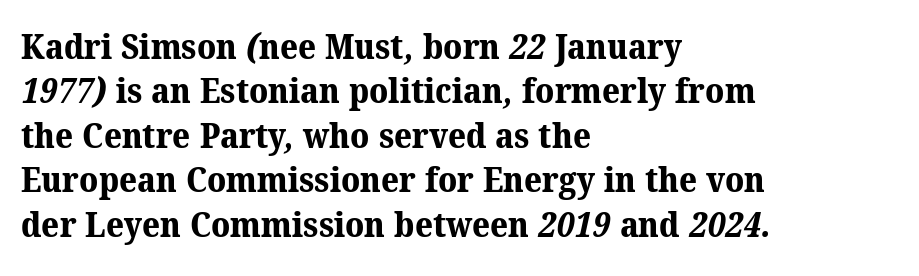
The image shows 35 px bold serif type; set left-aligned, normal line spacing (1.27x), normal letter spacing, not underlined; medium stroke contrast and a medium x-height.
